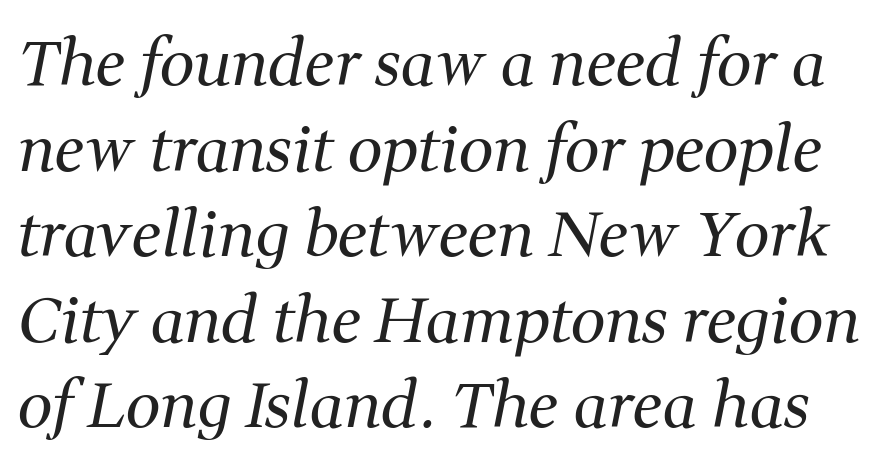
The vertical gap from one line to the next is medium. Each letter keeps its own natural width here, so spacing adapts to shape. The weight tops out at a normal text grade. The lettering tilts uniformly, giving the passage an italic look. The passage shown is not underscored anywhere. Yep, those are serifs on the letters.
